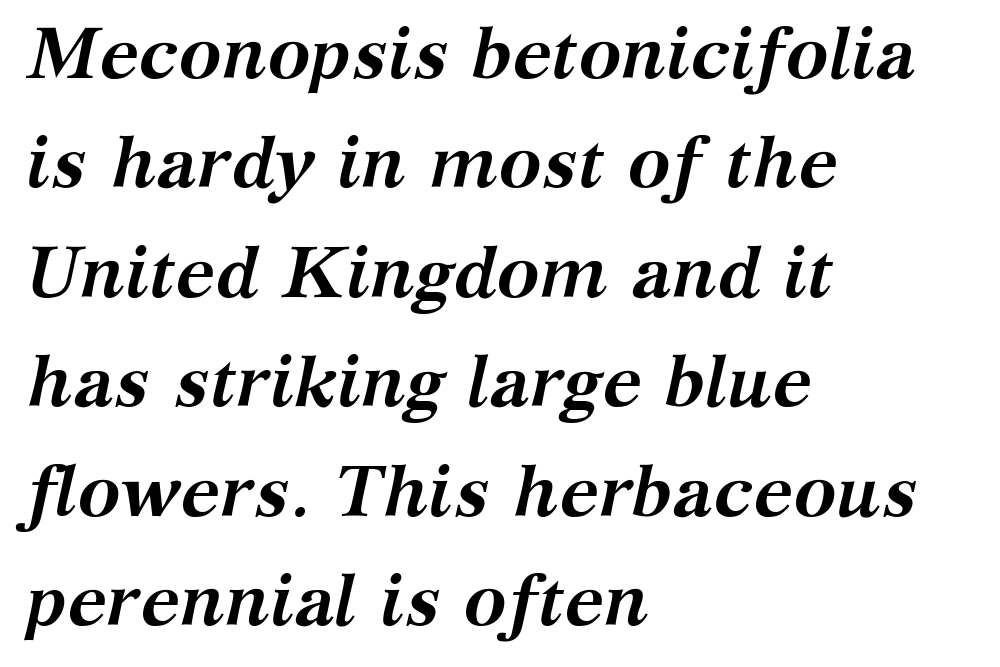
Every row of glyphs begins at an identical x-position on the left. The letters sit at their default tracking, neither squeezed nor spread. The letters are slanted; this is an italic face. Regarding serifs, this sample has them. A typesetter would call this proportional, since set widths differ per character.
